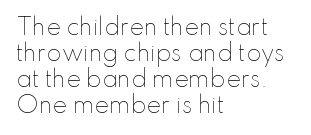
Q: Is the text bold? A: No.
Q: Is the text italic (slanted)? A: No, it is upright.
Q: Is the text underlined? A: No.
Q: How is the paragraph aligned? A: Left-aligned.
Q: Is the spacing between letters normal or unusually wide? A: Normal.
